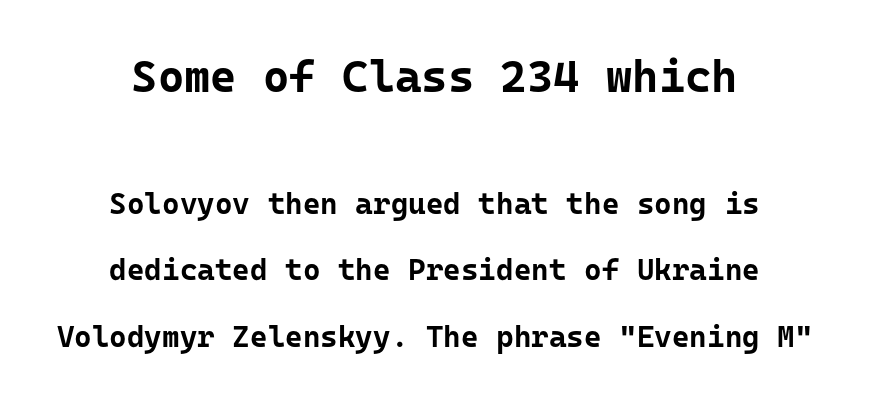
{"serif": "no", "italic": "no", "bold": "yes", "weight": "bold", "width": "normal", "stroke_contrast": "low", "x_height": "medium", "underline": "no", "align": "center", "line_spacing": "loose", "line_spacing_ratio": 2.22, "letter_spacing": "normal", "letter_spacing_em": 0.0, "larger_block": "first", "size_ratio": 1.5, "glyph_px": 45}
